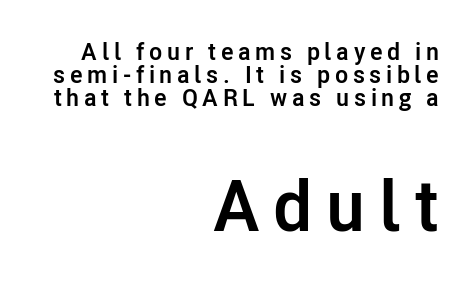
The image shows 72 px semibold sans-serif type, upright; set right-aligned, tight line spacing (0.96x), not underlined; the second (bottom) block is 3.0x larger; low stroke contrast and a medium x-height.
